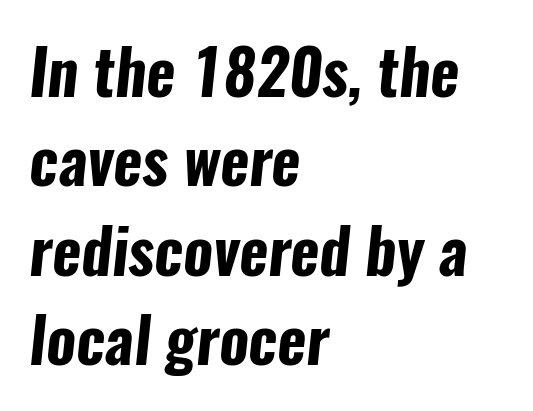
Q: Is the text bold? A: Yes.
Q: Is the typeface a serif or a sans-serif typeface? A: Sans-serif.
Q: Is the text underlined? A: No.
Q: How is the paragraph aligned? A: Left-aligned.
Q: Is the spacing between letters normal or unusually wide? A: Normal.
Q: Is the spacing between lines tight, normal or loose? A: Normal.
Q: Width (condensed, normal, or wide)? A: Condensed.
Q: Stroke contrast? A: Low.
Q: x-height? A: Medium.
Q: Monospaced? A: No.
